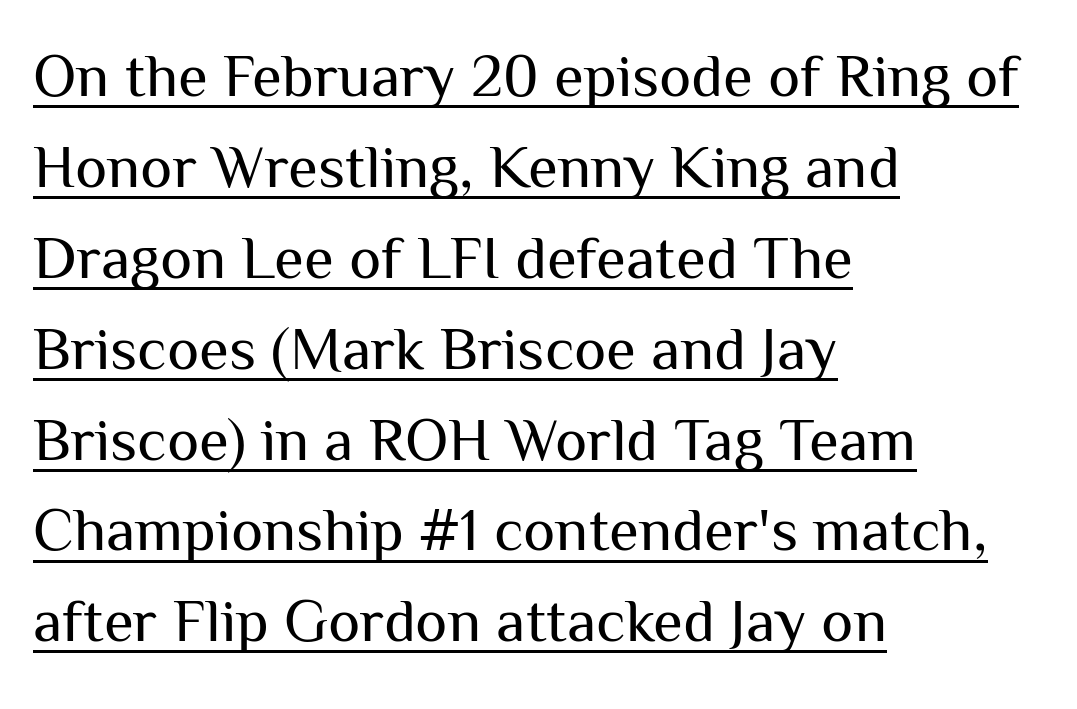
{"serif": "no", "italic": "no", "bold": "no", "weight": "regular", "width": "normal", "stroke_contrast": "medium", "x_height": "medium", "monospaced": "no", "underline": "yes", "align": "left", "line_spacing": "normal", "line_spacing_ratio": 1.49, "letter_spacing": "normal", "letter_spacing_em": 0.0, "glyph_px": 61}
